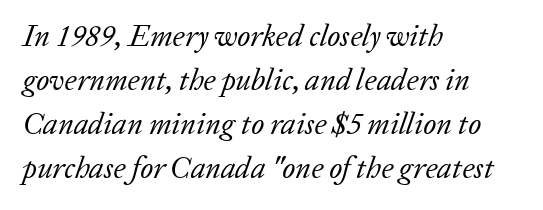
Q: Is the text bold? A: No.
Q: Is the text italic (slanted)? A: Yes, it leans right by about 20 degrees.
Q: Is the typeface a serif or a sans-serif typeface? A: Serif.
Q: Is the text underlined? A: No.
Q: How is the paragraph aligned? A: Left-aligned.
Q: Is the spacing between letters normal or unusually wide? A: Normal.
Q: Is the spacing between lines tight, normal or loose? A: Normal.
Q: Width (condensed, normal, or wide)? A: Normal.
Q: Stroke contrast? A: Low.
Q: x-height? A: Medium.
Q: Monospaced? A: No.
